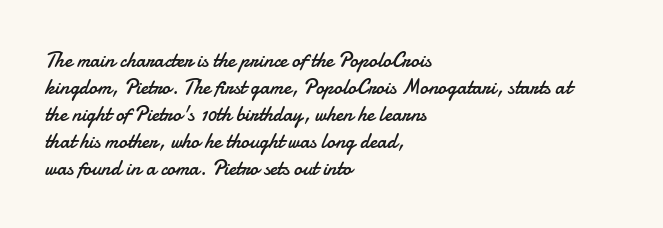
The image shows 21 px text type; set left-aligned, normal line spacing (1.28x), normal letter spacing, not underlined.
